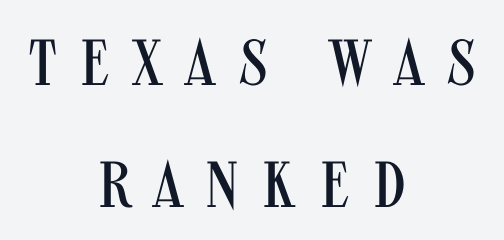
Q: Is the text bold? A: No.
Q: Is the text italic (slanted)? A: No, it is upright.
Q: Is the typeface a serif or a sans-serif typeface? A: Sans-serif.
Q: Is the text underlined? A: No.
Q: How is the paragraph aligned? A: Centered.
Q: Is the spacing between letters normal or unusually wide? A: Unusually wide.
Q: Width (condensed, normal, or wide)? A: Condensed.
Q: Stroke contrast? A: Medium.
Q: x-height? A: Large.
Q: Monospaced? A: No.
